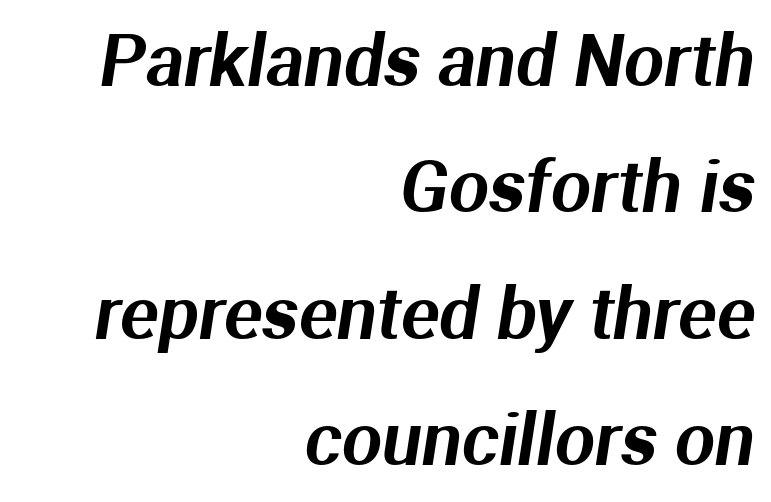
The image shows 71 px sans-serif type; set right-aligned, line spacing 1.78x, normal letter spacing, not underlined; medium stroke contrast and a medium x-height.
